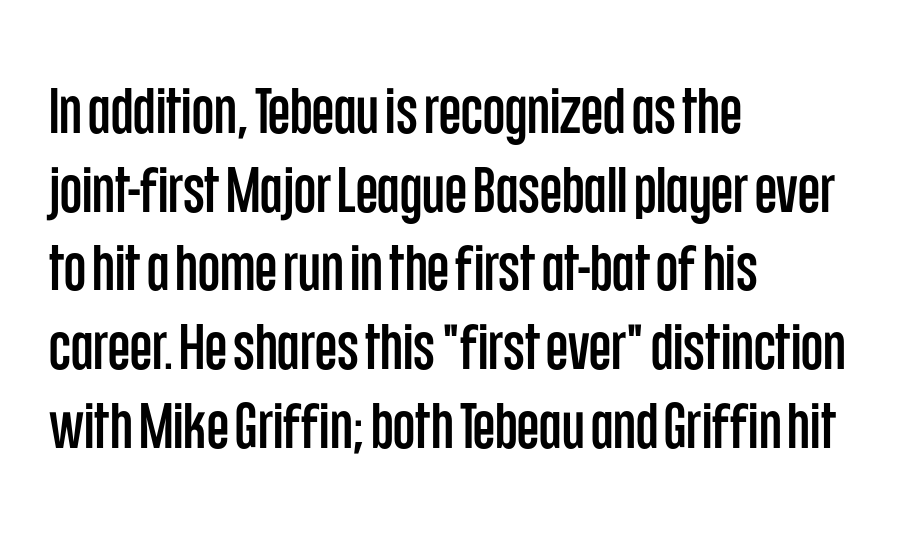
If you drew a ruler down the left edge, every line would touch it. Think of a printed novel: that variable character pitch is what you see here. The letters stand straight up with perfectly vertical stems. The font family rendered here belongs to the sans-serif group.
